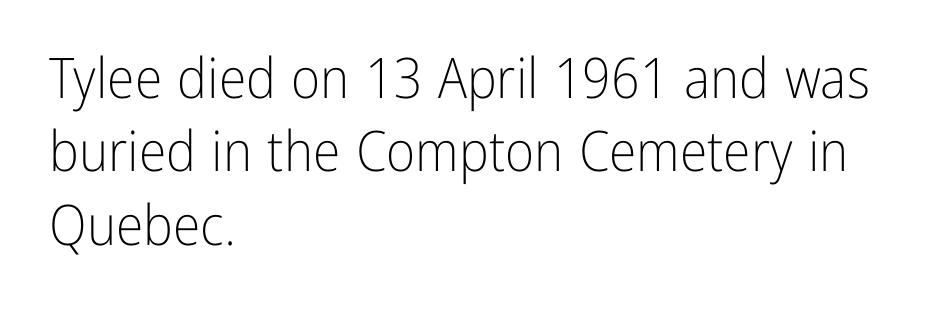
The image shows 56 px light, condensed sans-serif type, upright; set left-aligned, normal line spacing (1.31x), normal letter spacing, not underlined; low stroke contrast and a medium x-height.
